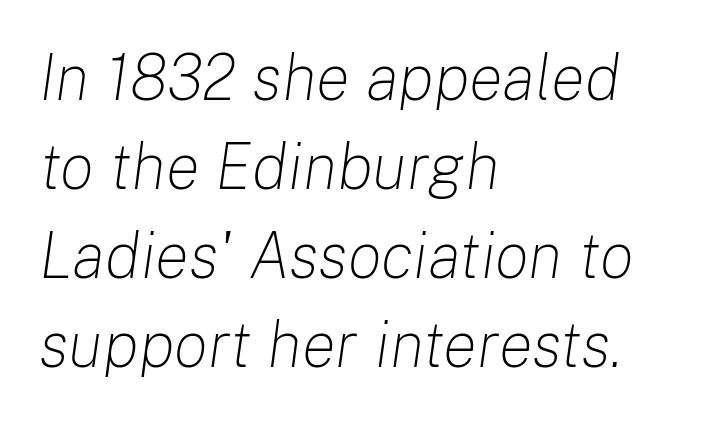
The image shows 64 px light type, italic (leaning right); set left-aligned, normal line spacing (1.39x), normal letter spacing, not underlined; low stroke contrast and a medium x-height.
